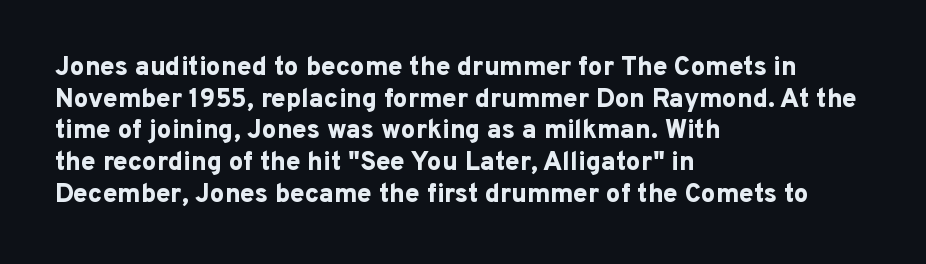
Q: Is the text bold? A: Yes.
Q: Is the text italic (slanted)? A: No, it is upright.
Q: Is the text underlined? A: No.
Q: How is the paragraph aligned? A: Left-aligned.
Q: Is the spacing between letters normal or unusually wide? A: Normal.
